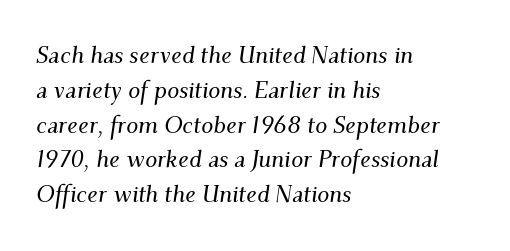
Q: Is the text italic (slanted)? A: Yes, it leans right by about 9 degrees.
Q: Is the text underlined? A: No.
Q: How is the paragraph aligned? A: Left-aligned.
Q: Is the spacing between letters normal or unusually wide? A: Normal.
Q: Is the spacing between lines tight, normal or loose? A: Normal.
